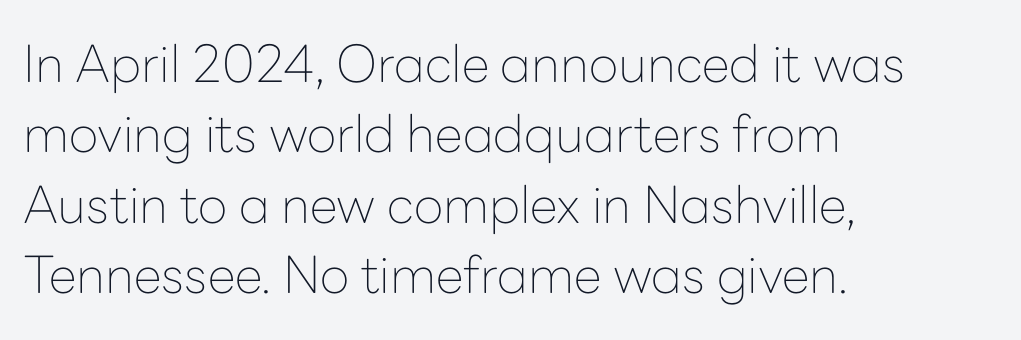
Q: Is the text bold? A: No.
Q: Is the text italic (slanted)? A: No, it is upright.
Q: Is the typeface a serif or a sans-serif typeface? A: Sans-serif.
Q: Is the text underlined? A: No.
Q: How is the paragraph aligned? A: Left-aligned.
Q: Is the spacing between letters normal or unusually wide? A: Normal.
Q: Is the spacing between lines tight, normal or loose? A: Normal.
Q: Width (condensed, normal, or wide)? A: Normal.
Q: Stroke contrast? A: Low.
Q: x-height? A: Medium.
Q: Monospaced? A: No.
